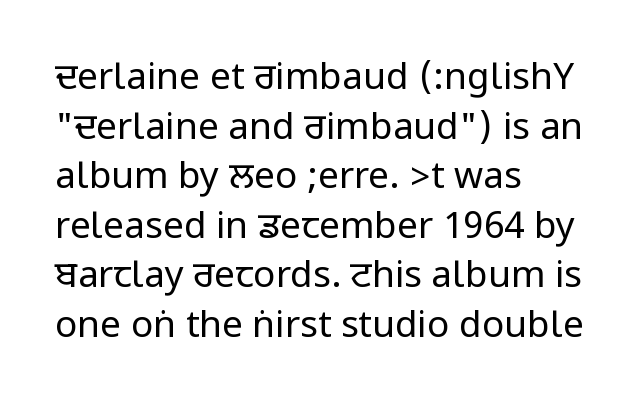
Observe the absence of serifs on each vertical stroke in this sample. The strokes are not fattened; the text isn't bold. In terms of leading, this rendering sits right in the middle. Quick note: underline off. The specimen reads as upright at a glance. Honestly, the letter spacing is just normal — you wouldn't notice it.
